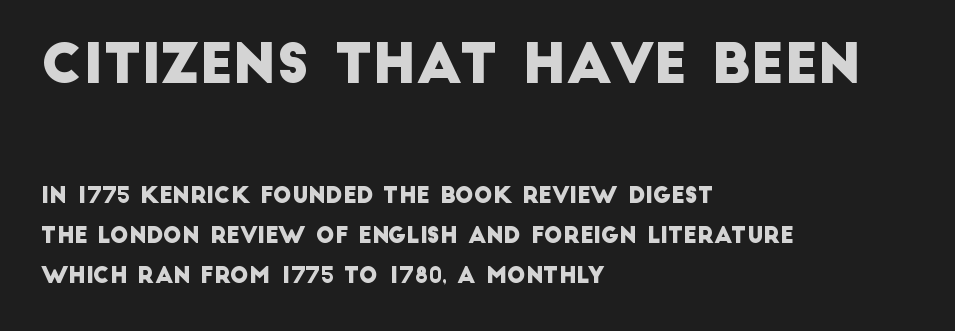
The text block is weighted toward the left margin, trailing off unevenly rightward. Short note: letters normally spaced. The passage shown is typed in a proportional face where columns would drift. Note: larger setting up top, smaller setting below. A bare baseline throughout the passage.
